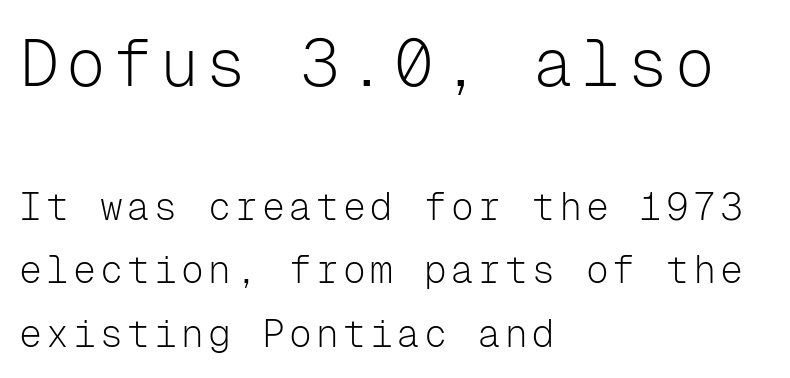
The image shows 66 px light sans-serif type, upright, monospaced; set left-aligned, normal line spacing (1.66x), not underlined; the first (top) block is 1.74x larger; low stroke contrast and a medium x-height.
